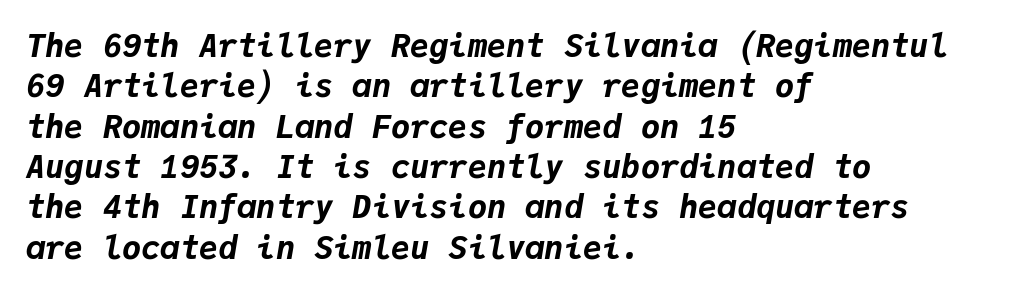
Q: Is the text bold? A: Yes.
Q: Is the text italic (slanted)? A: Yes, it leans right by about 9 degrees.
Q: Is the text underlined? A: No.
Q: How is the paragraph aligned? A: Left-aligned.
Q: Is the spacing between letters normal or unusually wide? A: Normal.
Q: Is the spacing between lines tight, normal or loose? A: Normal.
Q: Width (condensed, normal, or wide)? A: Normal.
Q: Stroke contrast? A: Low.
Q: x-height? A: Medium.
Q: Monospaced? A: Yes.
